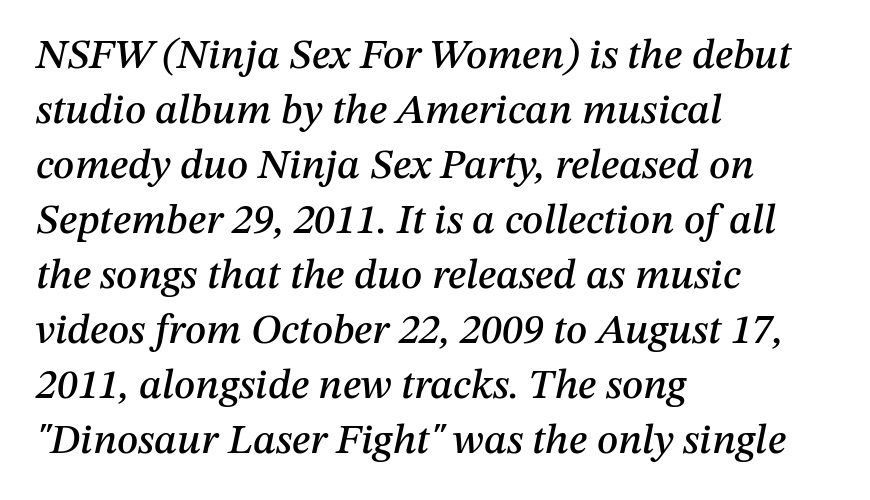
Every character sits at an angle, as italics do. The compositor pushed each line to the left boundary. A typesetter would call this proportional, since set widths differ per character. What's the leading like? Ordinary, nothing unusual. The tracking reads as untouched default to a designer's eye. The space beneath each line is pristine and unruled.
